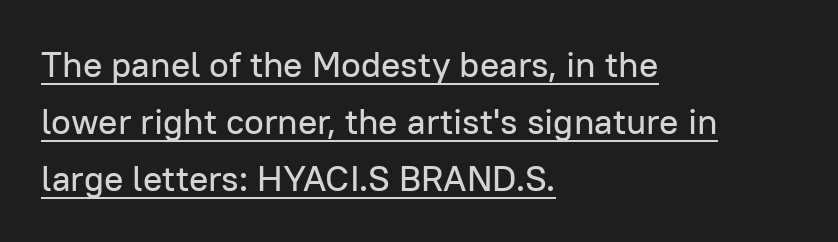
{"serif": "no", "italic": "no", "width": "normal", "stroke_contrast": "low", "x_height": "medium", "monospaced": "no", "underline": "yes", "align": "left", "line_spacing": "normal", "line_spacing_ratio": 1.58, "letter_spacing": "normal", "letter_spacing_em": 0.0, "glyph_px": 36}
